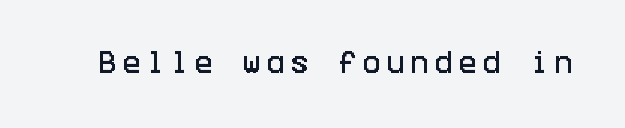
Q: Is the text italic (slanted)? A: No, it is upright.
Q: Is the text underlined? A: No.
Q: Is the spacing between letters normal or unusually wide? A: Unusually wide.
